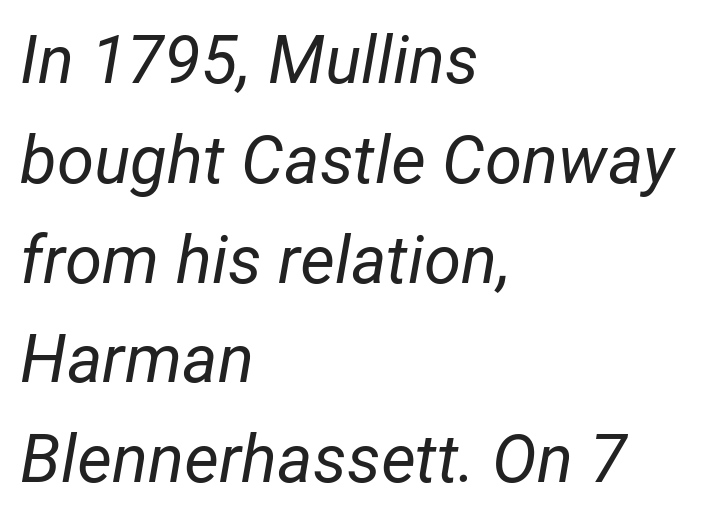
{"italic": "yes", "lean": "right", "slant_degrees": 12, "bold": "no", "weight": "regular", "width": "normal", "stroke_contrast": "low", "x_height": "medium", "monospaced": "no", "underline": "no", "align": "left", "line_spacing": "normal", "line_spacing_ratio": 1.49, "letter_spacing": "normal", "letter_spacing_em": 0.0, "glyph_px": 67}
